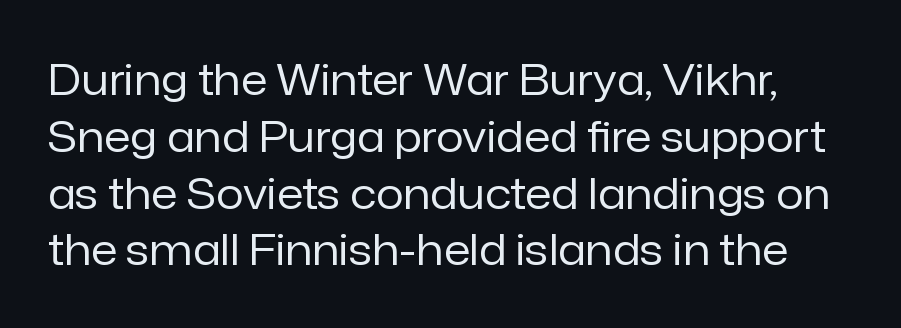
The image shows 43 px regular-weight sans-serif type, upright; set normal line spacing (1.32x), normal letter spacing, not underlined; low stroke contrast and a medium x-height.
